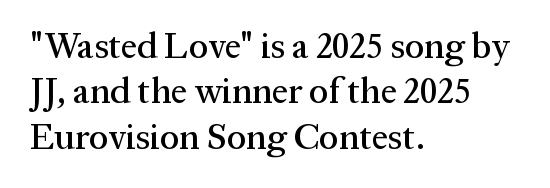
Q: Is the text italic (slanted)? A: No, it is upright.
Q: Is the typeface a serif or a sans-serif typeface? A: Serif.
Q: Is the text underlined? A: No.
Q: How is the paragraph aligned? A: Left-aligned.
Q: Is the spacing between letters normal or unusually wide? A: Normal.
Q: Is the spacing between lines tight, normal or loose? A: Normal.
Q: Width (condensed, normal, or wide)? A: Normal.
Q: Stroke contrast? A: Medium.
Q: x-height? A: Medium.
Q: Monospaced? A: No.
